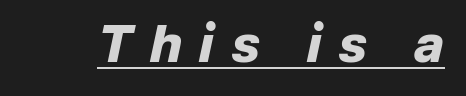
Q: Is the text bold? A: Yes.
Q: Is the text italic (slanted)? A: Yes, it leans right by about 12 degrees.
Q: Is the text underlined? A: Yes.
Q: Is the spacing between letters normal or unusually wide? A: Unusually wide.
Q: Width (condensed, normal, or wide)? A: Normal.
Q: Stroke contrast? A: Low.
Q: x-height? A: Medium.
Q: Monospaced? A: No.
